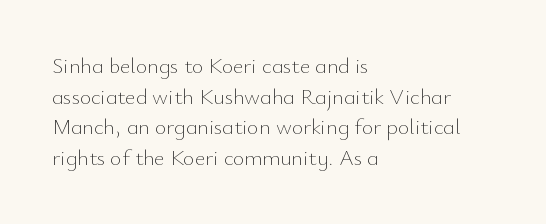
Q: Is the text bold? A: No.
Q: Is the text italic (slanted)? A: No, it is upright.
Q: Is the text underlined? A: No.
Q: How is the paragraph aligned? A: Left-aligned.
Q: Is the spacing between letters normal or unusually wide? A: Normal.
Q: Is the spacing between lines tight, normal or loose? A: Normal.
